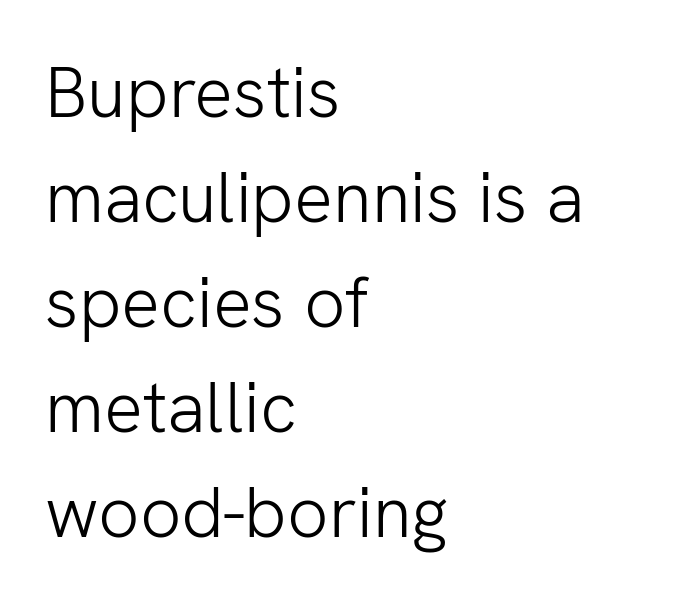
{"serif": "no", "italic": "no", "bold": "no", "weight": "light", "width": "normal", "stroke_contrast": "low", "x_height": "medium", "monospaced": "no", "underline": "no", "align": "left", "line_spacing": "normal", "line_spacing_ratio": 1.46, "letter_spacing": "normal", "letter_spacing_em": 0.0, "glyph_px": 72}
